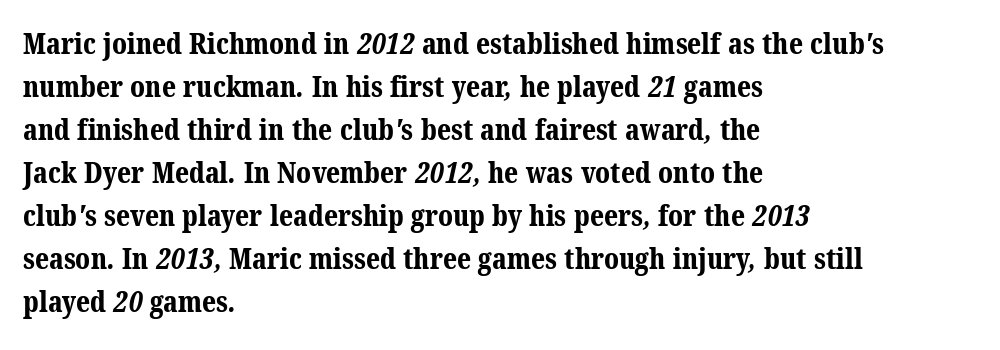
Do the characters align in a grid? No, the font is proportional. Does extra space separate the letters? No, they use regular spacing. Check the space under the baseline: it is left empty. A typesetter would call this leading conventional body-copy spacing. The passage is arranged the way most books set body copy — flush left. The sample has been set heavy, in full bold.
